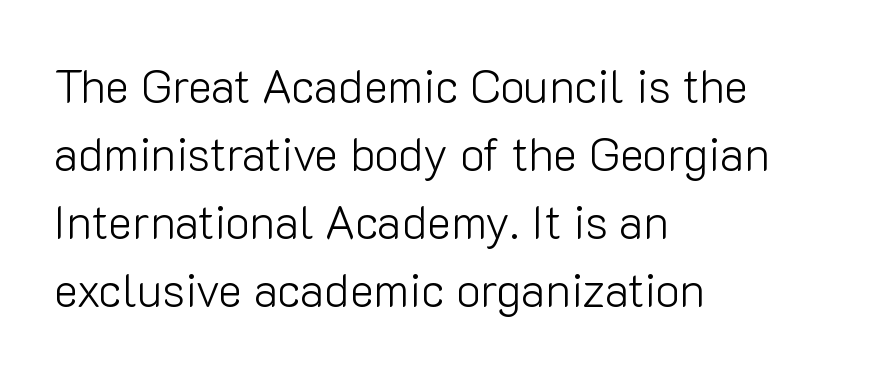
Students, note that the glyphs here touch the page at normal intervals. Posture: vertical. Font category for this specimen: sans-serif. Is this a fixed-width face? No — the glyphs have proportional, varying widths.
